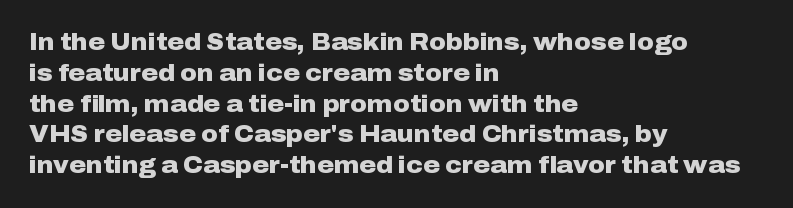
It's the straight-up-and-down kind of type. Descender tails drop into unmarked territory. Weight check: bold — yes, fully. Line beginnings align vertically; line endings do not.
